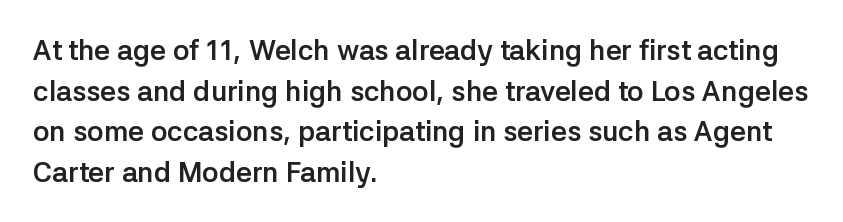
{"serif": "no", "italic": "no", "bold": "yes", "weight": "semibold", "width": "normal", "stroke_contrast": "low", "x_height": "medium", "monospaced": "no", "underline": "no", "align": "left", "line_spacing": "normal", "line_spacing_ratio": 1.45, "letter_spacing": "normal", "letter_spacing_em": 0.0, "glyph_px": 28}
